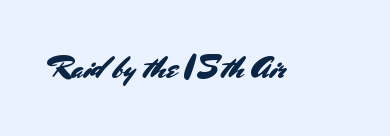
{"serif": "no", "width": "normal", "stroke_contrast": "medium", "x_height": "small", "monospaced": "no", "underline": "no", "letter_spacing": "normal", "letter_spacing_em": 0.0, "glyph_px": 31}
